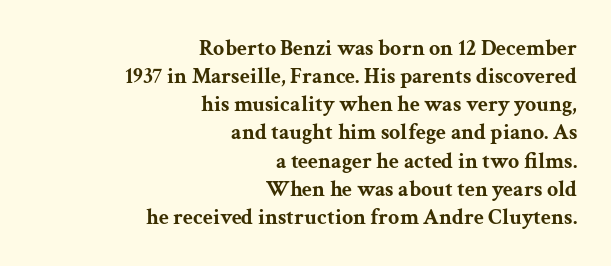
{"italic": "no", "bold": "yes", "underline": "no", "align": "right", "line_spacing": "normal", "line_spacing_ratio": 1.28, "letter_spacing": "normal", "letter_spacing_em": 0.0, "glyph_px": 22}
